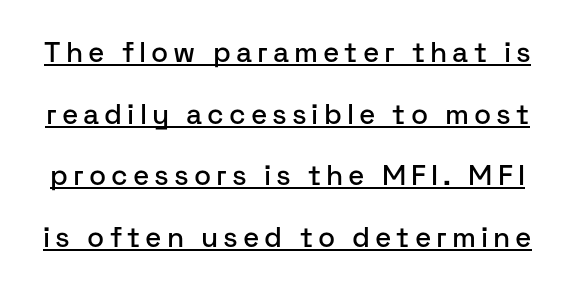
The image shows 28 px sans-serif type, upright; set loose line spacing (2.2x), underlined; low stroke contrast and a medium x-height.
